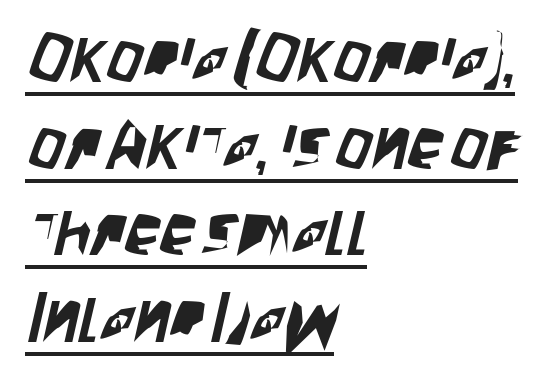
Q: Is the typeface a serif or a sans-serif typeface? A: Sans-serif.
Q: Is the text underlined? A: Yes.
Q: How is the paragraph aligned? A: Left-aligned.
Q: Is the spacing between letters normal or unusually wide? A: Normal.
Q: Width (condensed, normal, or wide)? A: Condensed.
Q: Stroke contrast? A: Low.
Q: x-height? A: Large.
Q: Monospaced? A: No.
